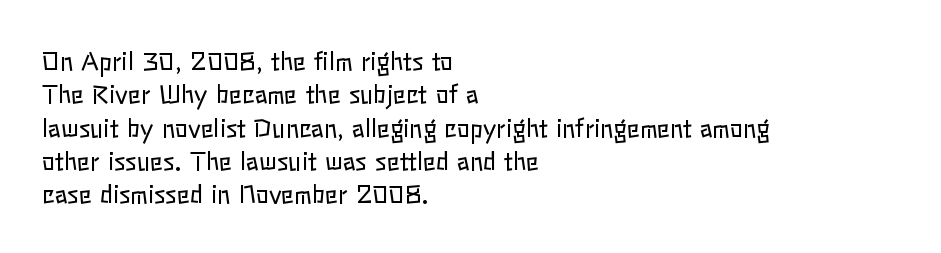
{"italic": "no", "bold": "no", "underline": "no", "align": "left", "line_spacing": "normal", "line_spacing_ratio": 1.39, "letter_spacing": "normal", "letter_spacing_em": 0.0, "glyph_px": 24}
